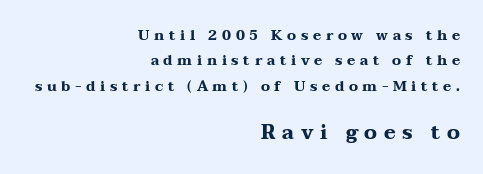
Students, this is bold: see how much ink each stroke carries. Ascenders rise straight up at ninety degrees. The horizontal fit of the characters is loose and conspicuously gappy. The zone under the glyphs is completely vacant. A flush-right, rag-left setting is used for this passage.
